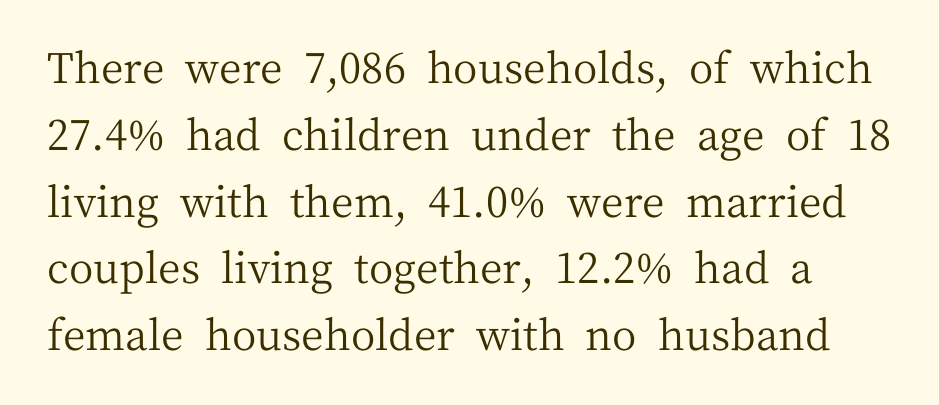
The image shows 42 px regular-weight serif type, upright; set normal line spacing (1.59x), normal letter spacing, not underlined; medium stroke contrast and a medium x-height.
